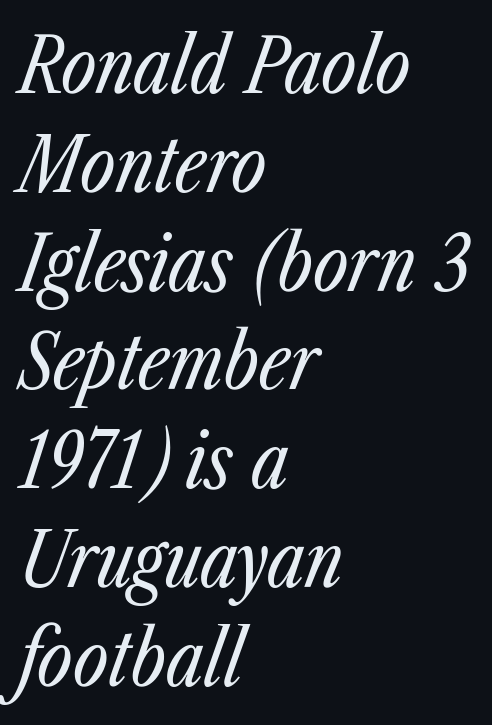
{"italic": "yes", "lean": "right", "slant_degrees": 23, "bold": "no", "weight": "regular", "width": "condensed", "stroke_contrast": "low", "x_height": "medium", "monospaced": "no", "underline": "no", "align": "left", "line_spacing": "normal", "line_spacing_ratio": 1.3, "letter_spacing": "normal", "letter_spacing_em": 0.0, "glyph_px": 76}
